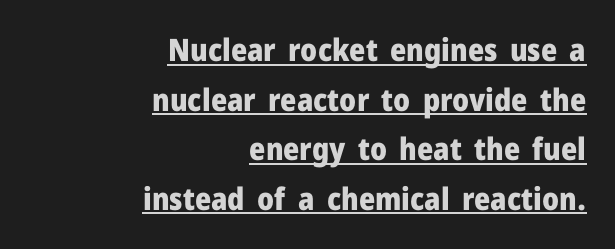
A continuous stroke trails under the words, as in a hyperlink. Is the type bold? Yes — the strokes are clearly thick and heavy. Varying glyph widths throughout — classic text-font behaviour. Unlike a traditional serif, this face leaves its strokes unadorned. Letter spacing: default. Every character sits straight up, as roman type does.
